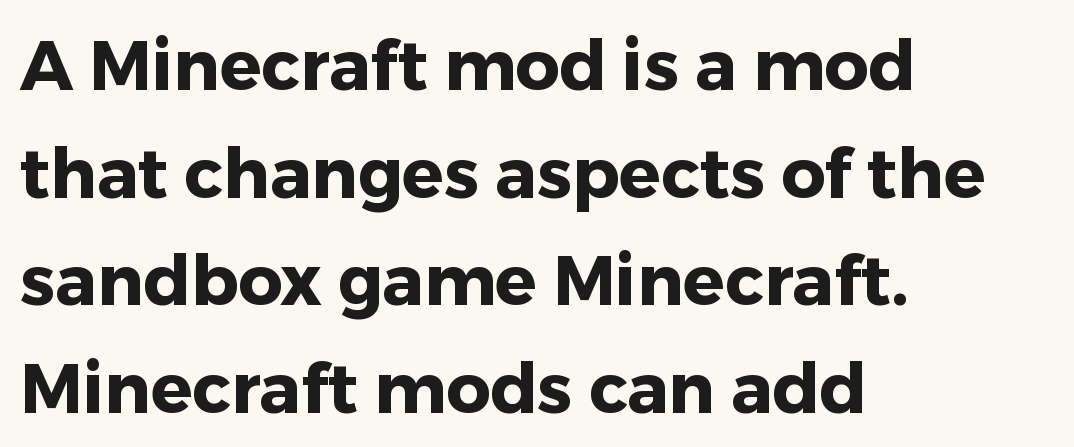
The characters look thick and weighty, a clear bold. Compared with typical paragraphs, the rows here are spaced about the same. Look at the bottom of the vertical strokes: they stop flat, with no serifs. Compared with a centered layout, this one pins lines to the left instead. Unmarked baselines from the first word to the last. Characters remain perfectly vertical along every line.
